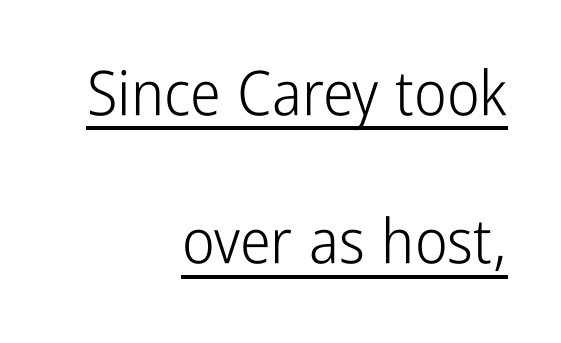
The image shows 62 px light, condensed sans-serif type, upright; set right-aligned, loose line spacing (2.39x), normal letter spacing, underlined; low stroke contrast and a medium x-height.
